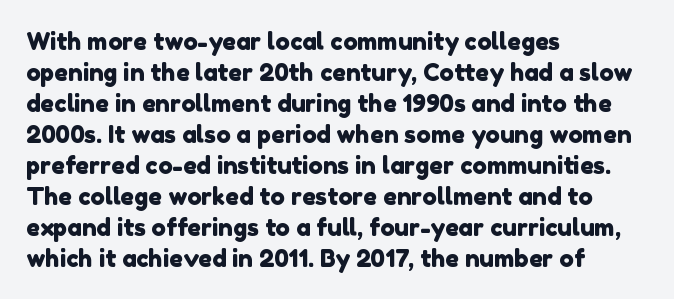
Each row of text sits above clean, open space. Caption: multi-line text, flush left, ragged right. Short note: letters normally spaced. Regarding leading, the lines here are spaced in the standard way.
